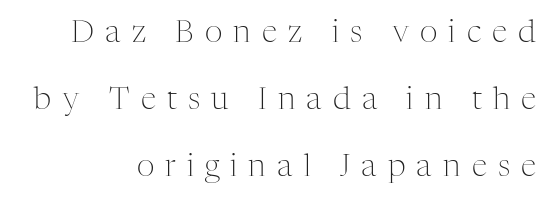
The space beneath each line is pristine and unruled. Someone cranked the tracking dial way up on this one. No italicization has been applied; the sample stays upright. Unlike a clean sans, this face finishes its strokes with serifs. Is the block centered? No — it sits flush against the right margin.
